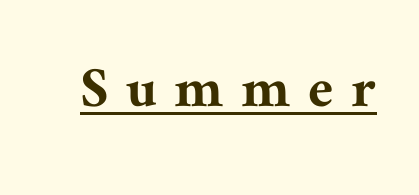
{"serif": "yes", "italic": "no", "width": "normal", "stroke_contrast": "medium", "x_height": "medium", "monospaced": "no", "underline": "yes", "letter_spacing": "wide", "letter_spacing_em": 0.31, "glyph_px": 63}
